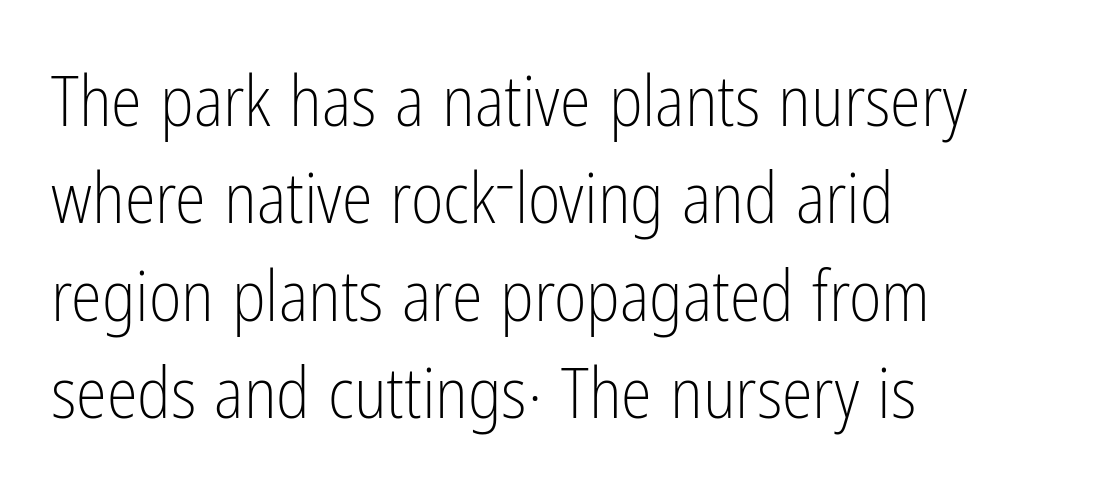
Q: Is the text bold? A: No.
Q: Is the text italic (slanted)? A: No, it is upright.
Q: Is the typeface a serif or a sans-serif typeface? A: Sans-serif.
Q: Is the text underlined? A: No.
Q: How is the paragraph aligned? A: Left-aligned.
Q: Is the spacing between letters normal or unusually wide? A: Normal.
Q: Is the spacing between lines tight, normal or loose? A: Normal.
Q: Width (condensed, normal, or wide)? A: Condensed.
Q: Stroke contrast? A: Low.
Q: x-height? A: Medium.
Q: Monospaced? A: No.
